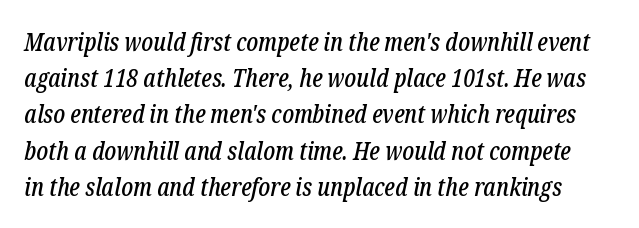
Q: Is the text italic (slanted)? A: Yes, it leans right by about 12 degrees.
Q: Is the text underlined? A: No.
Q: Is the spacing between letters normal or unusually wide? A: Normal.
Q: Is the spacing between lines tight, normal or loose? A: Normal.
